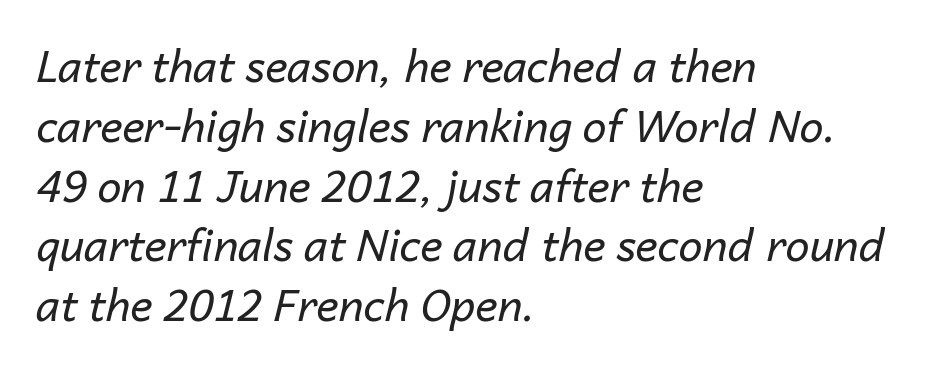
The image shows 43 px regular-weight type, italic (leaning right); set left-aligned, normal line spacing (1.39x), normal letter spacing, not underlined; low stroke contrast and a medium x-height.
